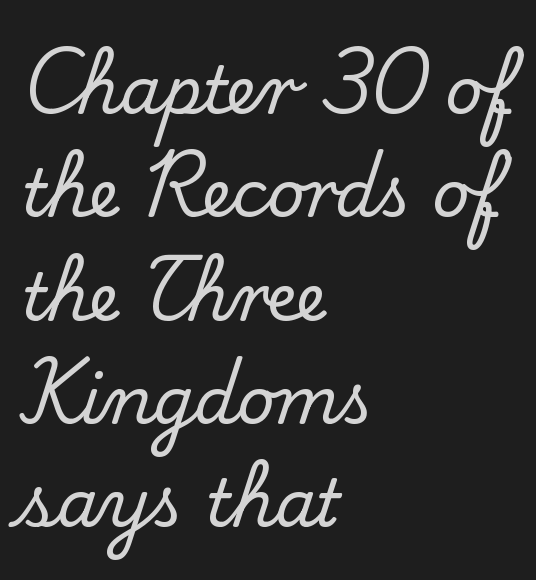
{"serif": "yes", "width": "normal", "stroke_contrast": "medium", "x_height": "small", "monospaced": "no", "underline": "no", "align": "left", "line_spacing": "normal", "line_spacing_ratio": 1.59, "letter_spacing": "normal", "letter_spacing_em": 0.0, "glyph_px": 65}
